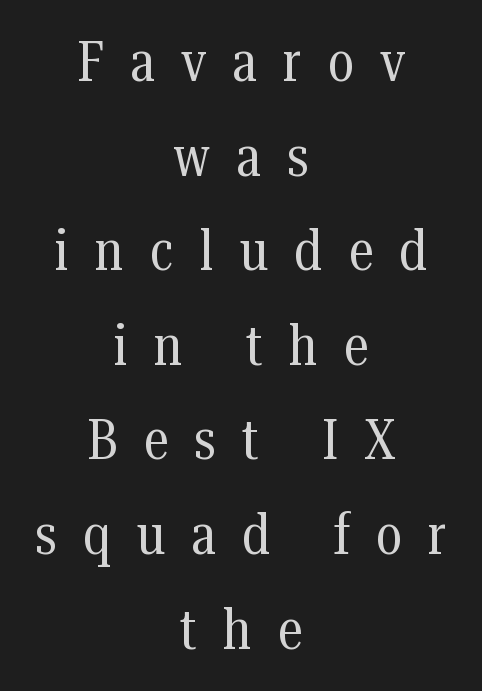
The whitespace from short lines is split evenly between both sides. Each new line begins a customary step beneath the previous one. The strokes are not fattened; the text isn't bold. Short note: letters widely spaced. Type style note: has serifs. The passage shown is typed in a proportional face where columns would drift.
